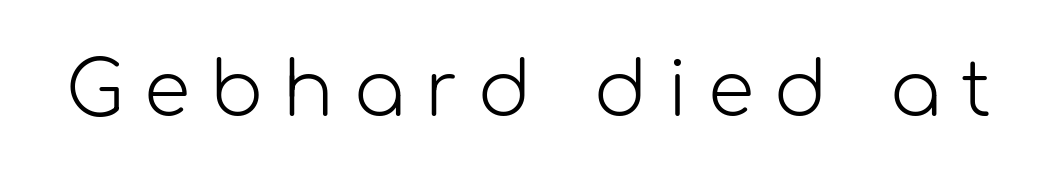
{"serif": "no", "italic": "no", "bold": "no", "weight": "light", "width": "normal", "stroke_contrast": "low", "x_height": "medium", "monospaced": "no", "underline": "no", "letter_spacing": "wide", "letter_spacing_em": 0.27, "glyph_px": 75}
